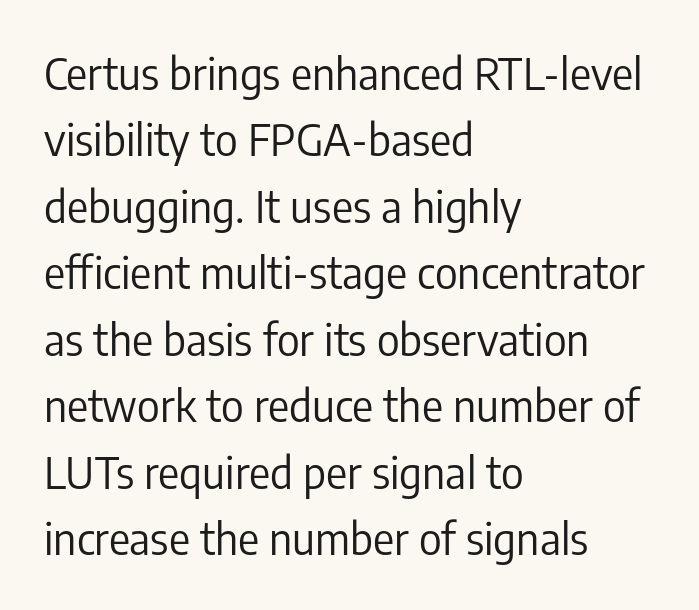
A bare baseline throughout the passage. Do the characters align in a grid? No, the font is proportional. This sample uses a sans-serif face. Italic? Not at all — the glyphs are vertical.
